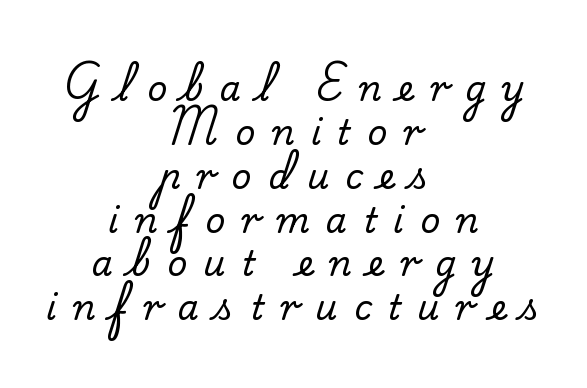
The space beneath each line is pristine and unruled. The rendering positions every line midway between the sides. Look at the bottom of the vertical strokes: they flare into serifs here. Do the characters align in a grid? No, the font is proportional.
